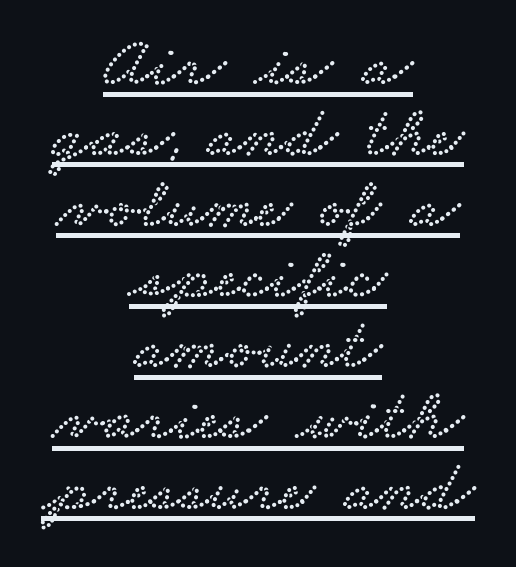
Q: Is the typeface a serif or a sans-serif typeface? A: Serif.
Q: Is the text underlined? A: Yes.
Q: How is the paragraph aligned? A: Centered.
Q: Is the spacing between letters normal or unusually wide? A: Normal.
Q: Is the spacing between lines tight, normal or loose? A: Tight.
Q: Width (condensed, normal, or wide)? A: Wide.
Q: Stroke contrast? A: Low.
Q: x-height? A: Small.
Q: Monospaced? A: No.
